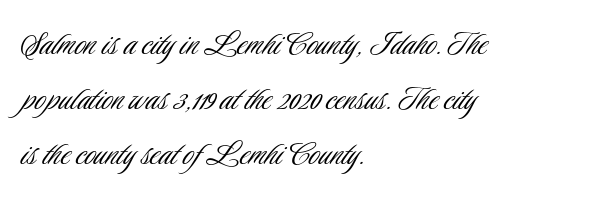
These lines are rendered in a variable-pitch font. This block has exactly the height ordinary leading produces. Note: no serifs on the glyphs.
